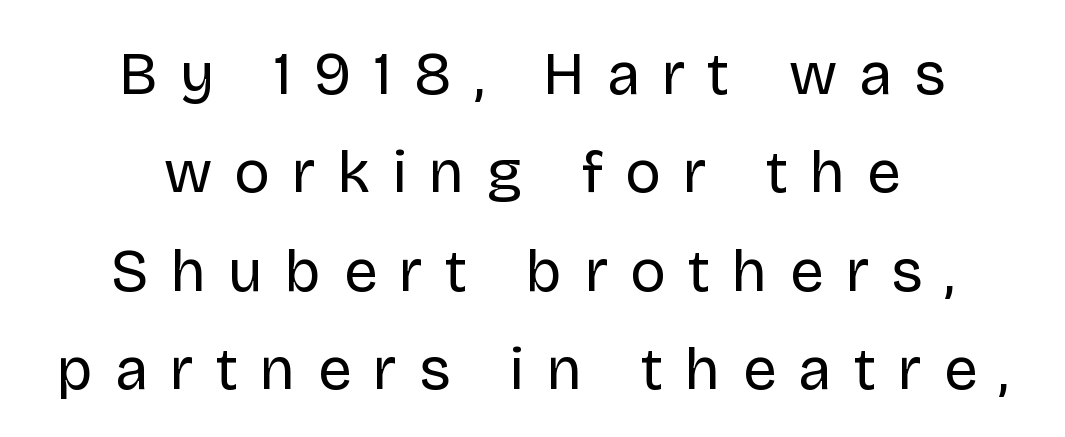
The image shows 60 px regular-weight sans-serif type, upright; set centered, normal line spacing (1.64x), unusually wide letter spacing (+0.37 em), not underlined; low stroke contrast and a large x-height.
